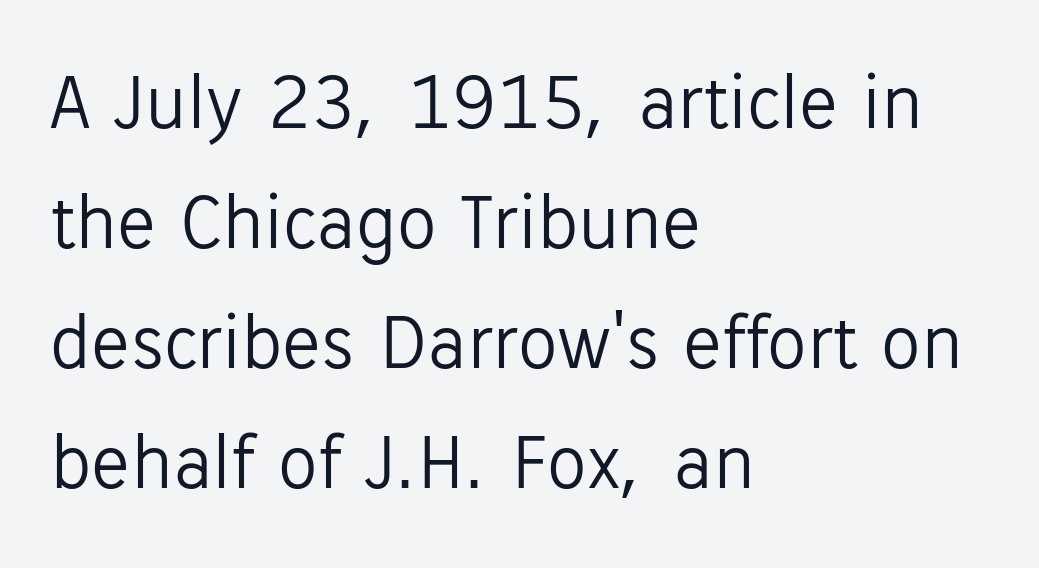
Line beginnings align vertically; line endings do not. Do the characters align in a grid? No, the font is proportional. Glyph-to-glyph distance matches everyday printed text. Nobody drew a line under any word here. These lines are composed in type without serifs.
